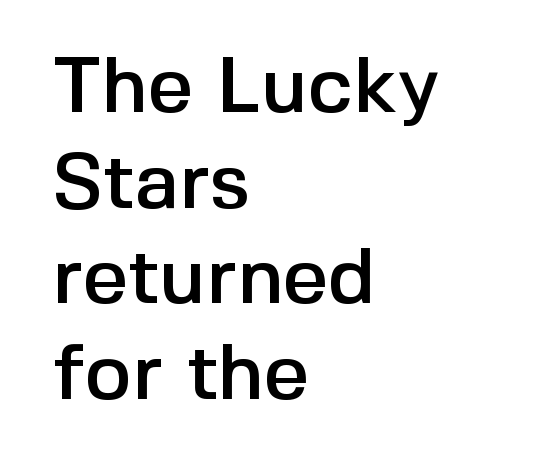
{"serif": "no", "italic": "no", "width": "normal", "x_height": "medium", "monospaced": "no", "underline": "no", "align": "left", "line_spacing_ratio": 1.21, "letter_spacing": "normal", "letter_spacing_em": 0.0, "glyph_px": 79}
